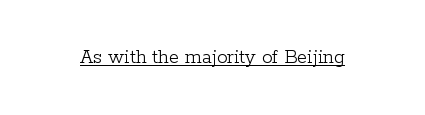
Italic: no, the glyphs are upright roman. You can see a thin bar hugging the bottom of the glyphs. Nothing heavy about these letters — not bold at all. Look at the tracking — it's just the regular setting, nothing added.
